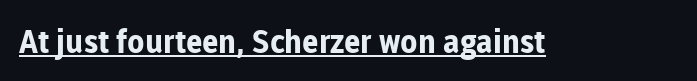
The image shows 32 px bold sans-serif type, upright; set normal letter spacing, underlined; low stroke contrast and a medium x-height.
